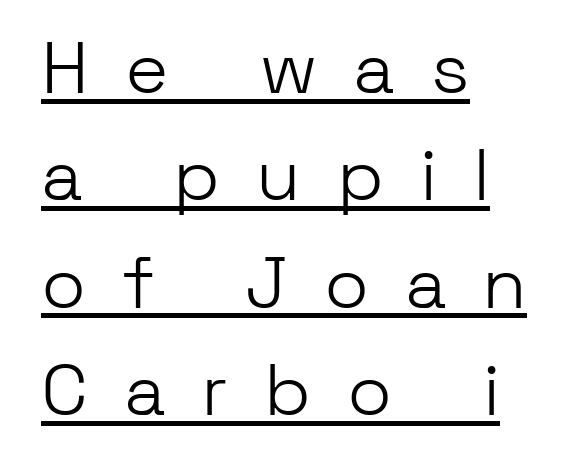
The image shows 73 px light sans-serif type, upright; set left-aligned, normal line spacing (1.47x), unusually wide letter spacing (+0.49 em), underlined; low stroke contrast and a medium x-height.
